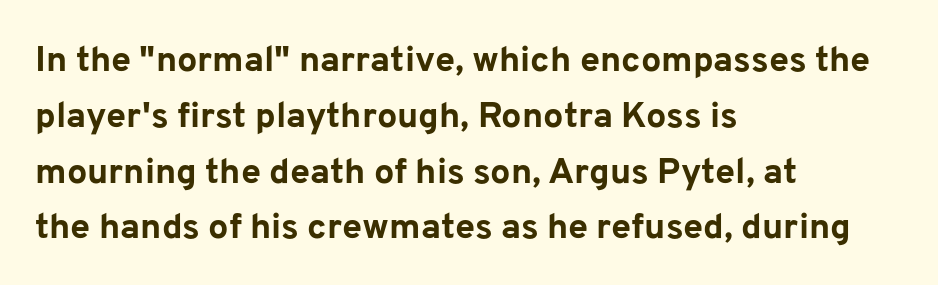
Q: Is the text bold? A: Yes.
Q: Is the text italic (slanted)? A: No, it is upright.
Q: Is the typeface a serif or a sans-serif typeface? A: Sans-serif.
Q: Is the text underlined? A: No.
Q: How is the paragraph aligned? A: Left-aligned.
Q: Is the spacing between letters normal or unusually wide? A: Normal.
Q: Is the spacing between lines tight, normal or loose? A: Normal.
Q: Width (condensed, normal, or wide)? A: Normal.
Q: Stroke contrast? A: Low.
Q: x-height? A: Medium.
Q: Monospaced? A: No.
